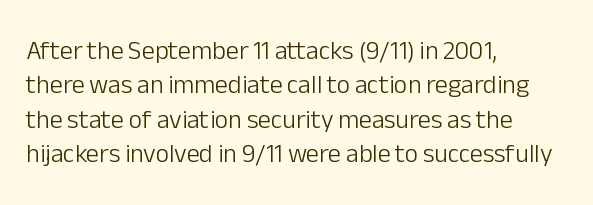
Q: Is the text bold? A: No.
Q: Is the text italic (slanted)? A: No, it is upright.
Q: Is the text underlined? A: No.
Q: How is the paragraph aligned? A: Left-aligned.
Q: Is the spacing between letters normal or unusually wide? A: Normal.
Q: Is the spacing between lines tight, normal or loose? A: Normal.
